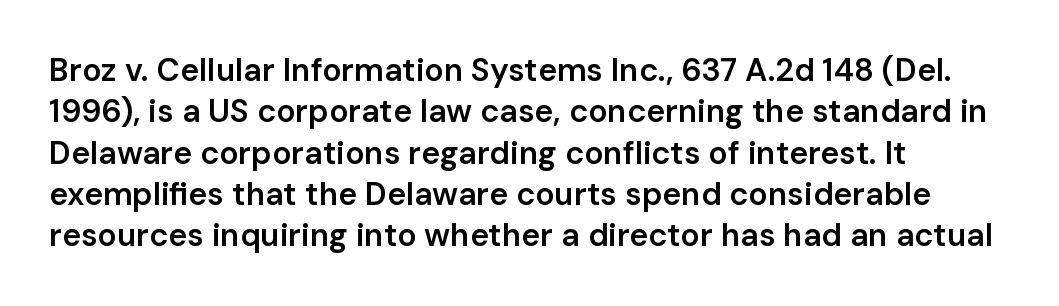
{"serif": "no", "italic": "no", "bold": "semi", "weight": "semibold", "width": "normal", "stroke_contrast": "low", "x_height": "medium", "monospaced": "no", "underline": "no", "align": "left", "line_spacing": "normal", "line_spacing_ratio": 1.29, "letter_spacing": "normal", "letter_spacing_em": 0.0, "glyph_px": 32}
